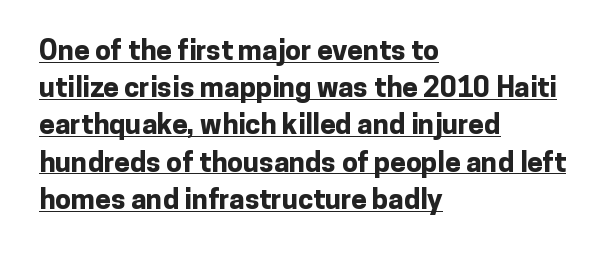
The image shows 28 px bold sans-serif type, upright; set left-aligned, normal line spacing (1.33x), normal letter spacing, underlined; low stroke contrast and a medium x-height.
